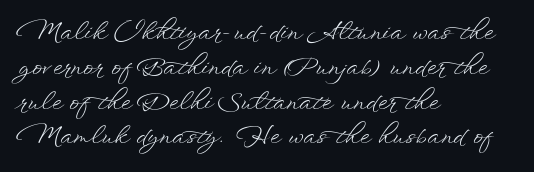
Q: Is the text bold? A: No.
Q: Is the text italic (slanted)? A: Yes.
Q: Is the text underlined? A: No.
Q: How is the paragraph aligned? A: Left-aligned.
Q: Is the spacing between letters normal or unusually wide? A: Normal.
Q: Is the spacing between lines tight, normal or loose? A: Normal.
